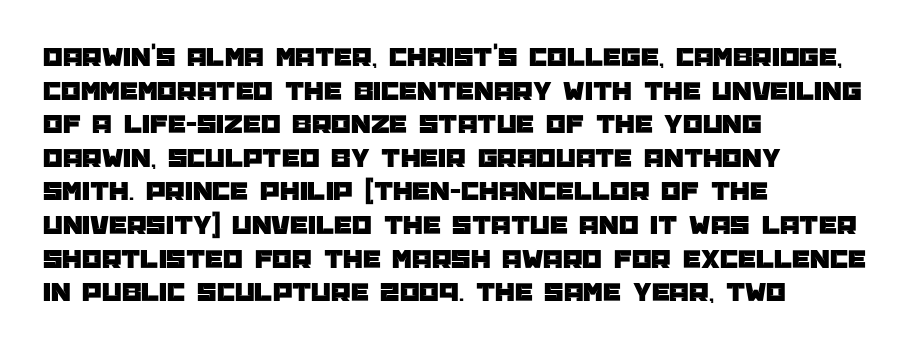
{"serif": "no", "italic": "no", "width": "normal", "stroke_contrast": "low", "x_height": "large", "monospaced": "no", "underline": "no", "align": "left", "line_spacing_ratio": 1.2, "letter_spacing": "normal", "letter_spacing_em": 0.0, "glyph_px": 28}
